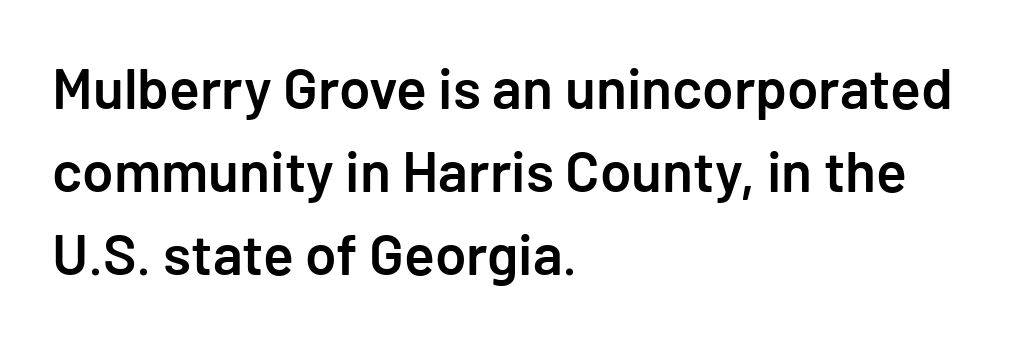
{"serif": "no", "italic": "no", "bold": "semi", "weight": "semibold", "width": "normal", "stroke_contrast": "low", "x_height": "medium", "underline": "no", "align": "left", "line_spacing": "normal", "line_spacing_ratio": 1.46, "letter_spacing": "normal", "letter_spacing_em": 0.0, "glyph_px": 57}
